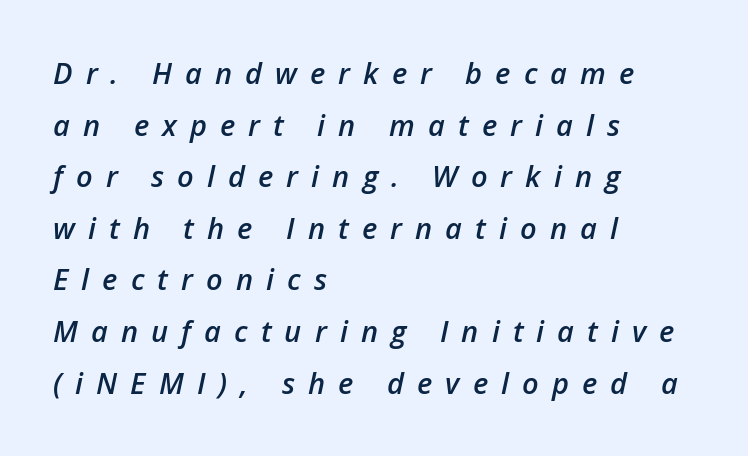
The image shows 29 px semibold type, italic (leaning right); set left-aligned, line spacing 1.78x, unusually wide letter spacing (+0.45 em), not underlined; low stroke contrast and a medium x-height.
